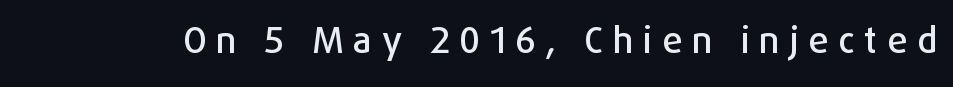
Q: Is the text italic (slanted)? A: No, it is upright.
Q: Is the typeface a serif or a sans-serif typeface? A: Sans-serif.
Q: Is the text underlined? A: No.
Q: Is the spacing between letters normal or unusually wide? A: Unusually wide.
Q: Width (condensed, normal, or wide)? A: Normal.
Q: Stroke contrast? A: Low.
Q: x-height? A: Medium.
Q: Monospaced? A: No.
